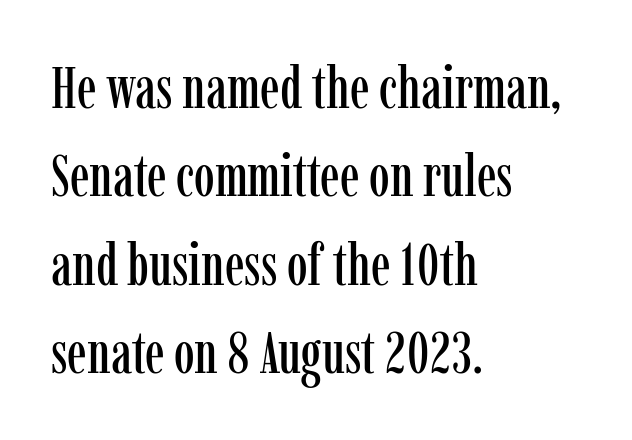
Q: Is the text italic (slanted)? A: No, it is upright.
Q: Is the typeface a serif or a sans-serif typeface? A: Serif.
Q: Is the text underlined? A: No.
Q: How is the paragraph aligned? A: Left-aligned.
Q: Is the spacing between letters normal or unusually wide? A: Normal.
Q: Is the spacing between lines tight, normal or loose? A: Normal.
Q: Width (condensed, normal, or wide)? A: Condensed.
Q: Stroke contrast? A: Low.
Q: x-height? A: Medium.
Q: Monospaced? A: No.
